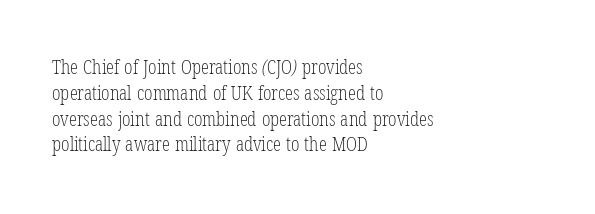
Plain, unruled lines of type. The rendering uses a moderate line-height, typical for paragraphs. Notice how the passage keeps a crisp vertical edge on the left only. No chunkiness to these letters — they're not bold. Letter spacing: default.
